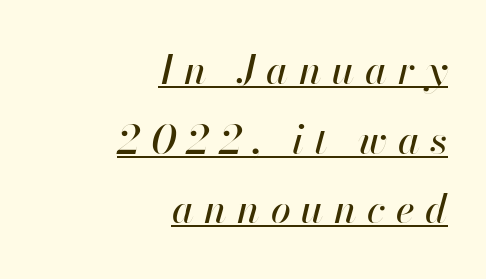
Proportional: the letters do not fall into vertical columns. The letters are slanted; this is an italic face. The line texture is sparse and dotted thanks to wide tracking. Leftover space on each line is placed entirely before the opening word. Underlined type.
